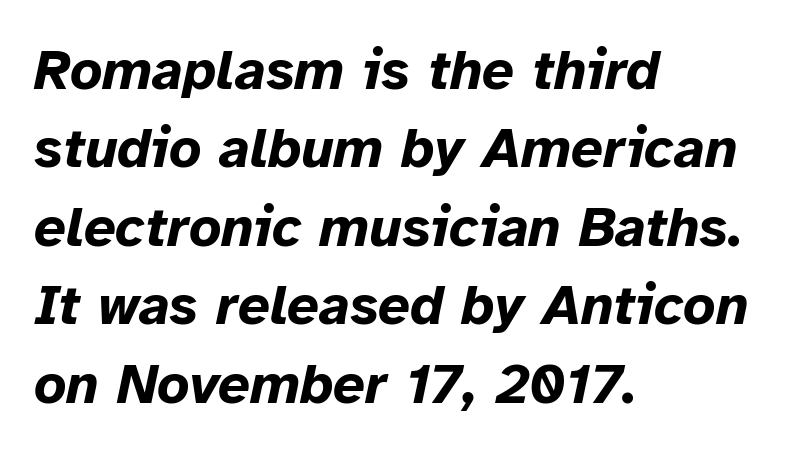
Q: Is the text bold? A: Yes.
Q: Is the text italic (slanted)? A: Yes, it leans right by about 12 degrees.
Q: Is the text underlined? A: No.
Q: How is the paragraph aligned? A: Left-aligned.
Q: Is the spacing between letters normal or unusually wide? A: Normal.
Q: Is the spacing between lines tight, normal or loose? A: Normal.
Q: Width (condensed, normal, or wide)? A: Normal.
Q: Stroke contrast? A: Low.
Q: x-height? A: Medium.
Q: Monospaced? A: No.
